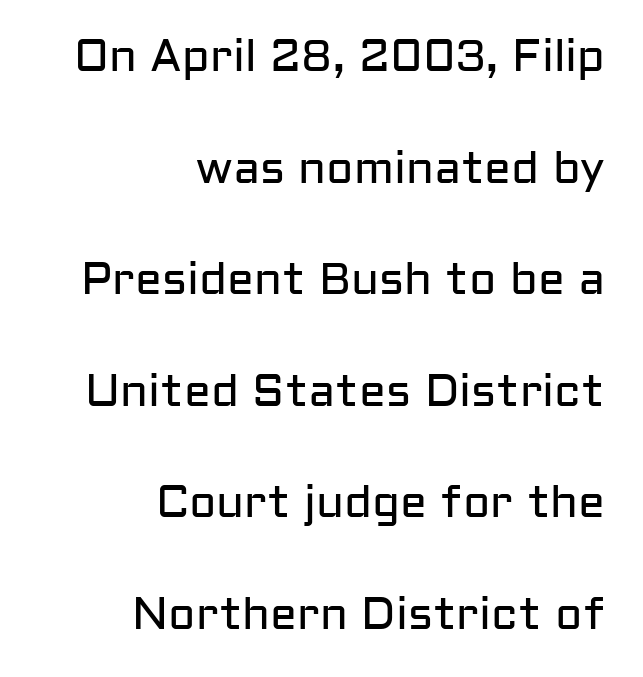
{"serif": "no", "italic": "no", "bold": "no", "weight": "regular", "width": "normal", "stroke_contrast": "low", "x_height": "medium", "monospaced": "no", "underline": "no", "align": "right", "line_spacing": "loose", "line_spacing_ratio": 2.48, "letter_spacing": "normal", "letter_spacing_em": 0.0, "glyph_px": 45}
